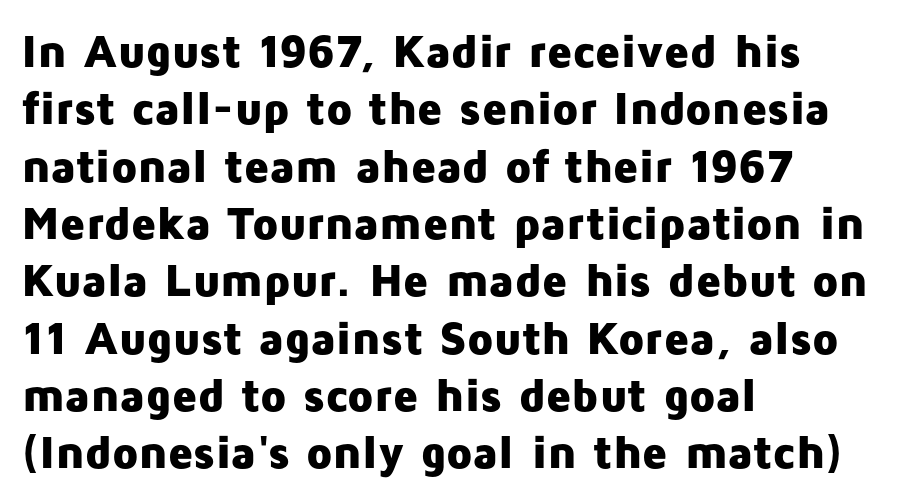
Q: Is the text bold? A: Yes.
Q: Is the text italic (slanted)? A: No, it is upright.
Q: Is the typeface a serif or a sans-serif typeface? A: Sans-serif.
Q: Is the text underlined? A: No.
Q: How is the paragraph aligned? A: Left-aligned.
Q: Is the spacing between letters normal or unusually wide? A: Normal.
Q: Width (condensed, normal, or wide)? A: Normal.
Q: Stroke contrast? A: Low.
Q: x-height? A: Medium.
Q: Monospaced? A: No.
